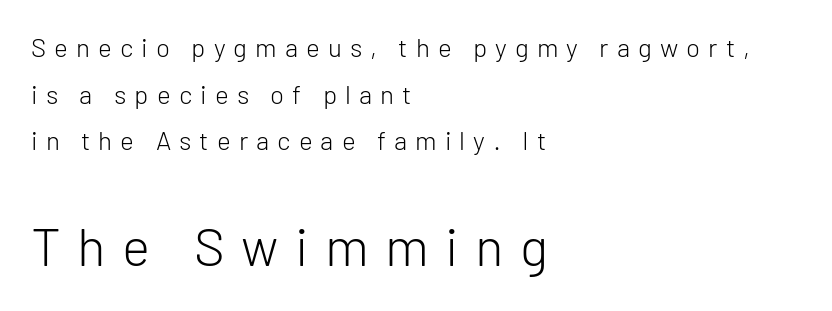
{"serif": "no", "italic": "no", "bold": "no", "weight": "light", "width": "normal", "stroke_contrast": "low", "x_height": "medium", "monospaced": "no", "underline": "no", "align": "left", "line_spacing_ratio": 1.79, "letter_spacing": "wide", "letter_spacing_em": 0.31, "larger_block": "second", "size_ratio": 2.04, "glyph_px": 53}
